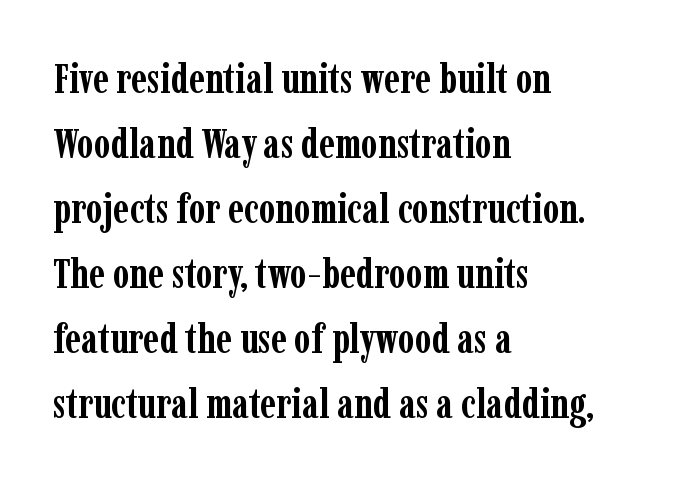
{"serif": "yes", "italic": "no", "bold": "yes", "weight": "semibold", "width": "condensed", "stroke_contrast": "low", "x_height": "medium", "monospaced": "no", "underline": "no", "align": "left", "line_spacing": "normal", "line_spacing_ratio": 1.55, "letter_spacing": "normal", "letter_spacing_em": 0.0, "glyph_px": 42}
